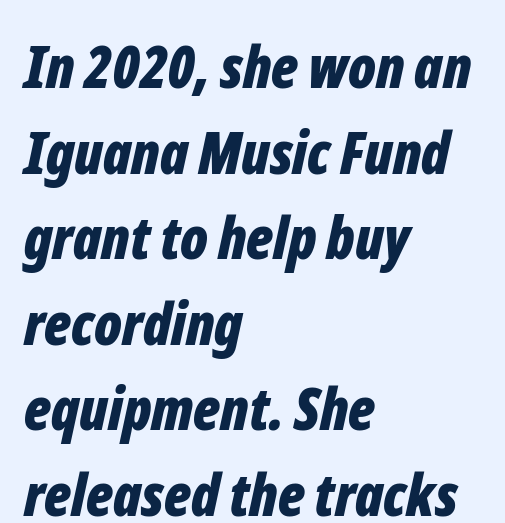
The image shows 59 px bold, condensed type, italic (leaning right); set left-aligned, normal line spacing (1.45x), normal letter spacing, not underlined; low stroke contrast and a medium x-height.
